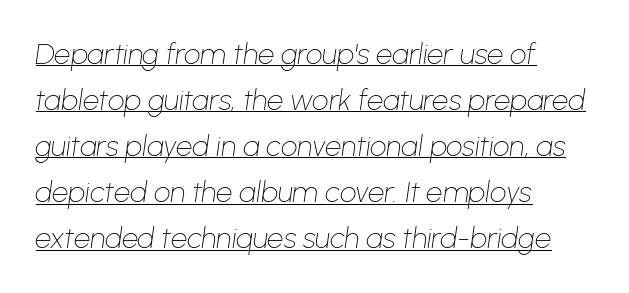
The image shows 29 px thin type, italic (leaning right); set left-aligned, normal line spacing (1.59x), normal letter spacing, underlined; low stroke contrast and a medium x-height.
